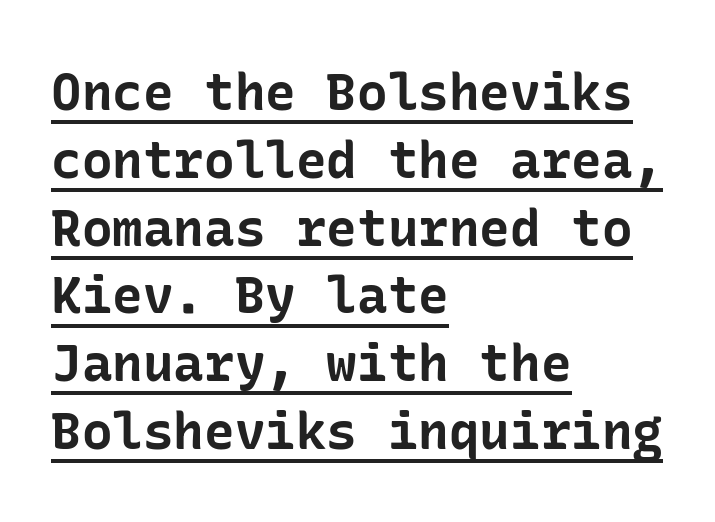
{"serif": "no", "italic": "no", "bold": "yes", "weight": "bold", "width": "normal", "stroke_contrast": "low", "x_height": "medium", "underline": "yes", "align": "left", "line_spacing": "normal", "line_spacing_ratio": 1.33, "letter_spacing": "normal", "letter_spacing_em": 0.0, "glyph_px": 51}
